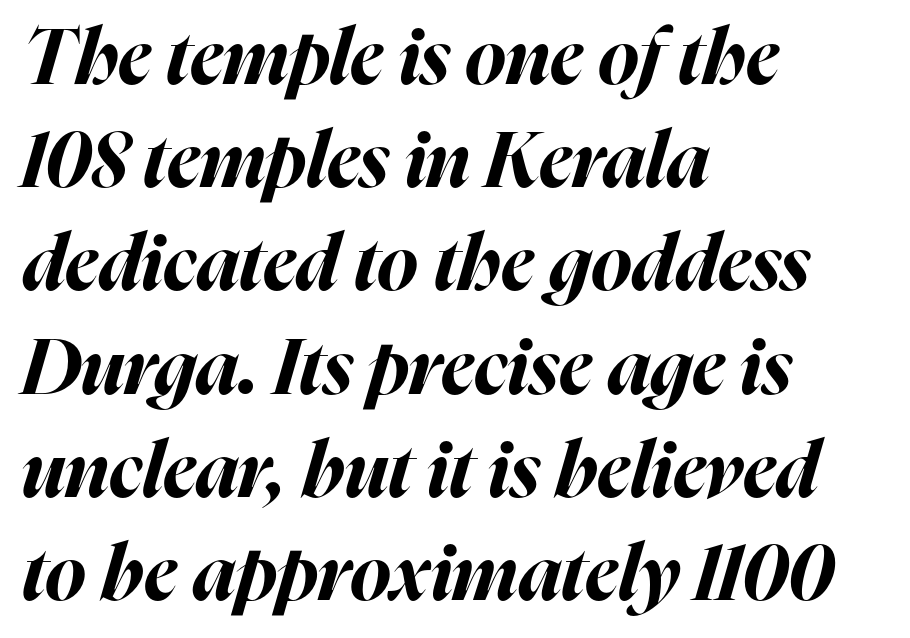
The image shows 77 px bold type, italic (leaning right); set left-aligned, normal line spacing (1.34x), normal letter spacing, not underlined; high stroke contrast and a medium x-height.
